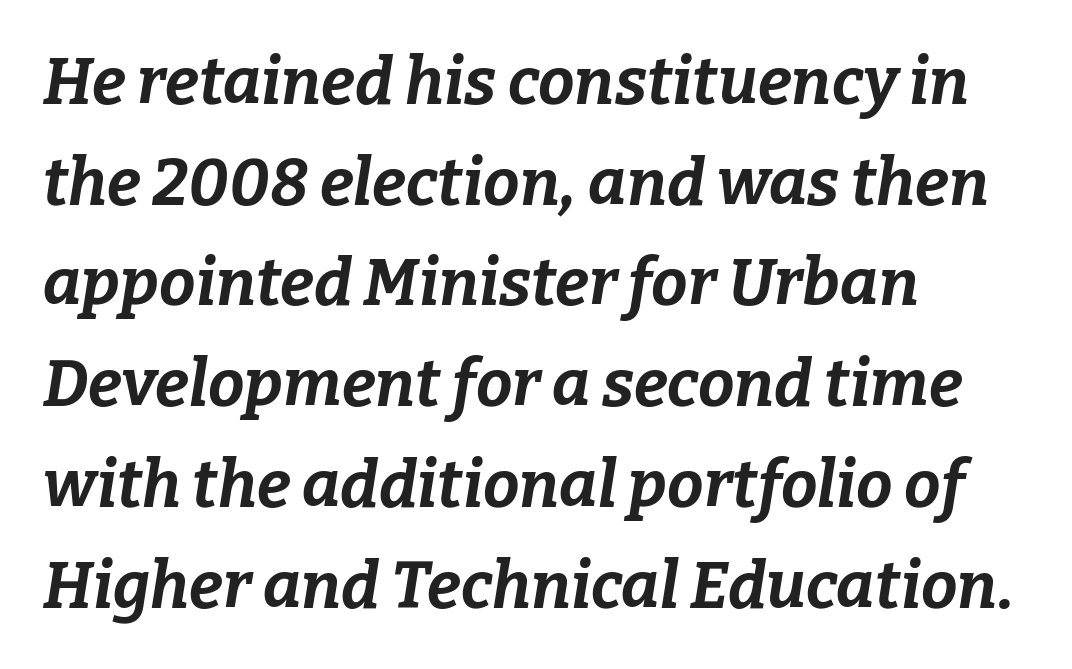
The image shows 65 px bold type, italic (leaning right); set left-aligned, normal line spacing (1.55x), normal letter spacing, not underlined; low stroke contrast and a medium x-height.
